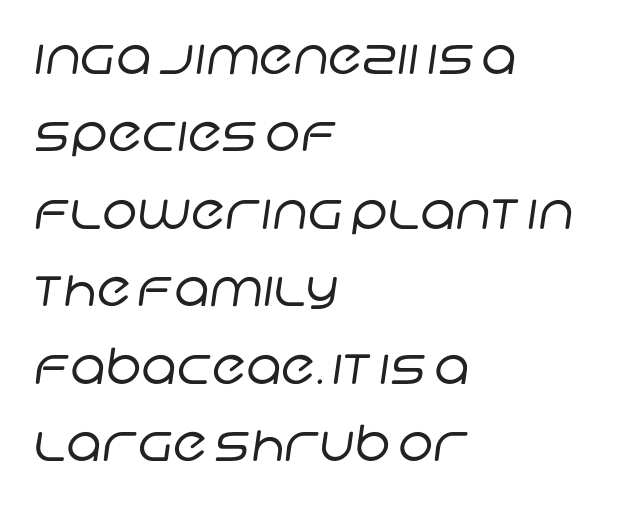
Q: Is the text bold? A: No.
Q: Is the typeface a serif or a sans-serif typeface? A: Sans-serif.
Q: Is the text underlined? A: No.
Q: How is the paragraph aligned? A: Left-aligned.
Q: Is the spacing between letters normal or unusually wide? A: Normal.
Q: Is the spacing between lines tight, normal or loose? A: Normal.
Q: Width (condensed, normal, or wide)? A: Normal.
Q: Stroke contrast? A: Low.
Q: x-height? A: Large.
Q: Monospaced? A: No.
